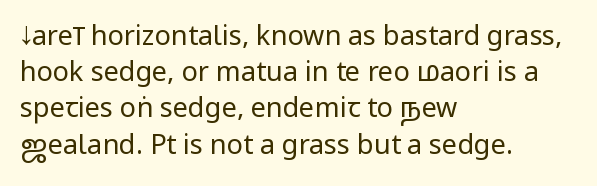
The image shows 27 px text type, upright; set left-aligned, normal line spacing (1.34x), normal letter spacing, not underlined.
